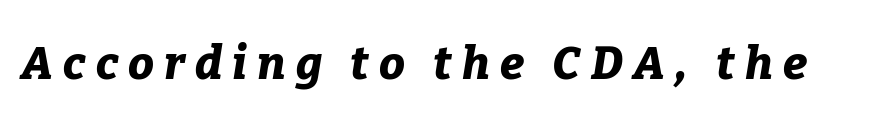
The glyphs have the mass of a bold cut. If you drew a line through each stem, it would be angled. Proportional: the letters do not fall into vertical columns. Unmarked baselines from the first word to the last. The tracking jumps out immediately: characters are airy and widely separated.
